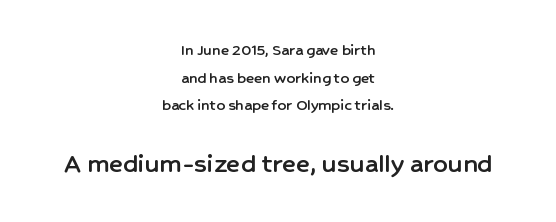
{"serif": "no", "italic": "no", "width": "normal", "stroke_contrast": "low", "x_height": "medium", "monospaced": "no", "underline": "no", "align": "center", "line_spacing": "normal", "line_spacing_ratio": 1.62, "letter_spacing": "normal", "letter_spacing_em": 0.0, "larger_block": "second", "size_ratio": 1.71, "glyph_px": 29}
